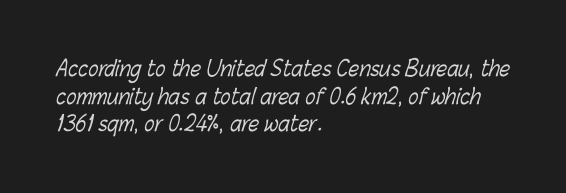
{"bold": "no", "underline": "no", "align": "left", "line_spacing": "normal", "line_spacing_ratio": 1.31, "letter_spacing": "normal", "letter_spacing_em": 0.0, "glyph_px": 21}
